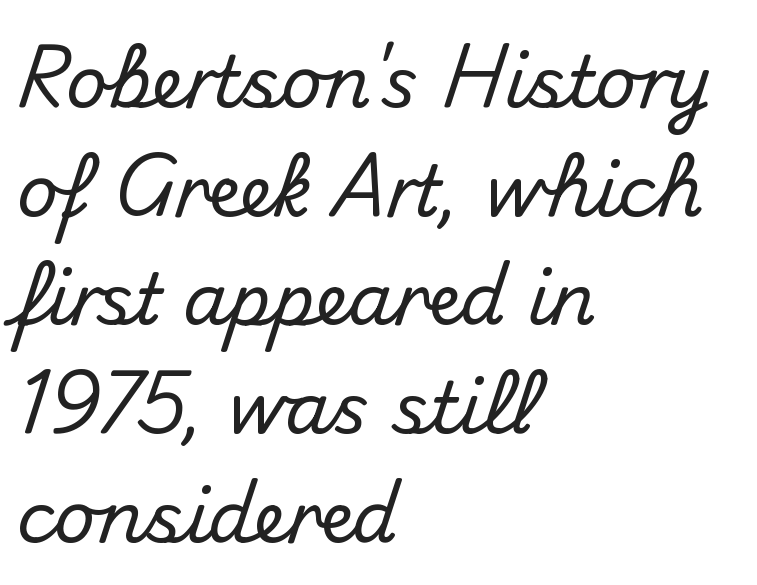
{"serif": "no", "width": "normal", "stroke_contrast": "medium", "x_height": "small", "monospaced": "no", "underline": "no", "align": "left", "line_spacing": "normal", "line_spacing_ratio": 1.53, "letter_spacing": "normal", "letter_spacing_em": 0.0, "glyph_px": 71}
